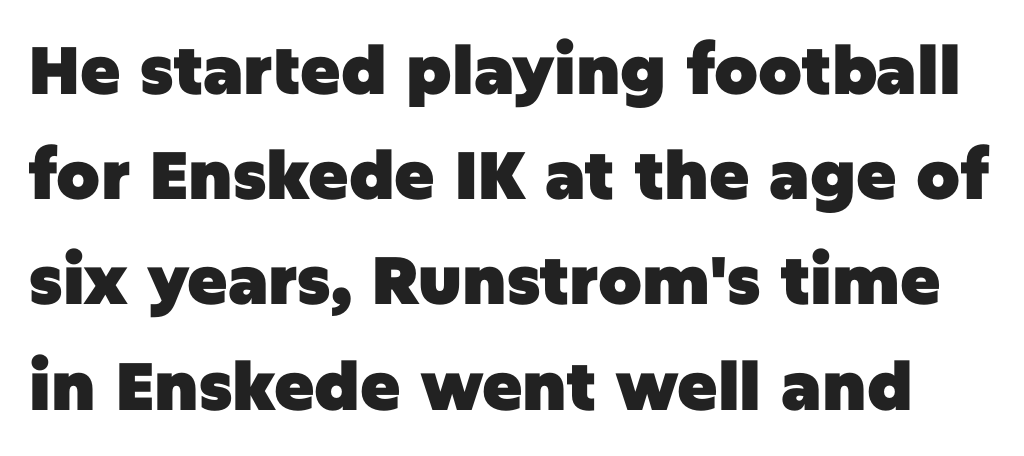
These lines are rendered in a variable-pitch font. How would I describe the line gaps? Plain and ordinary. Look at the tracking — it's just the regular setting, nothing added. Thick stems and heavy bowls — unmistakably bold. The lettering holds an erect, upright posture throughout.
